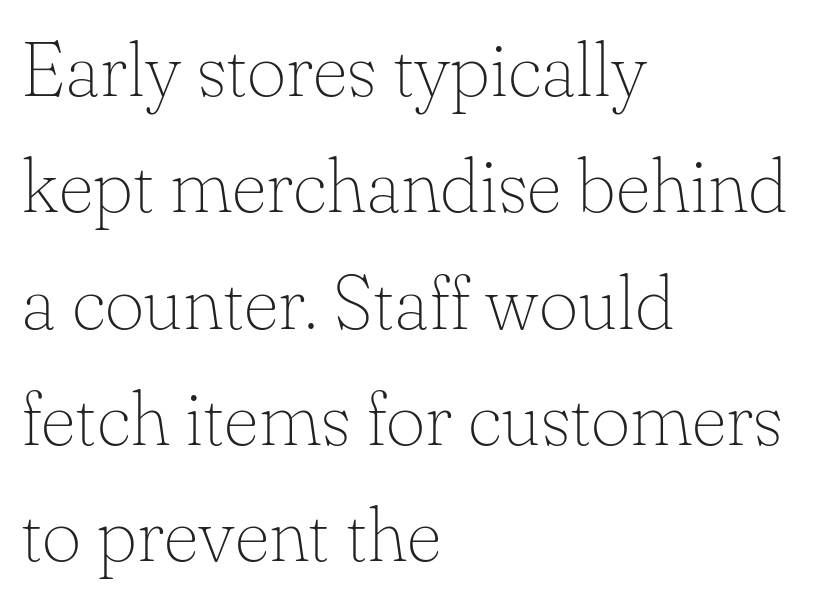
The image shows 76 px thin serif type, upright; set left-aligned, normal line spacing (1.53x), normal letter spacing, not underlined; low stroke contrast and a small x-height.
